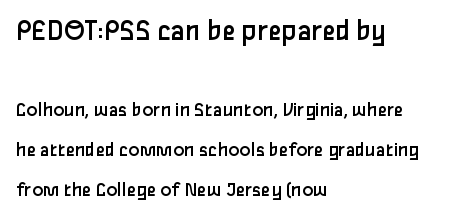
Q: Is the text bold? A: No.
Q: Is the text italic (slanted)? A: No, it is upright.
Q: Is the typeface a serif or a sans-serif typeface? A: Sans-serif.
Q: Is the text underlined? A: No.
Q: How is the paragraph aligned? A: Left-aligned.
Q: Is the spacing between letters normal or unusually wide? A: Normal.
Q: Is the spacing between lines tight, normal or loose? A: Loose.
Q: Which block of text is set in a larger size, the first (top) or the second (bottom)? A: The first (top) one.
Q: Width (condensed, normal, or wide)? A: Normal.
Q: Stroke contrast? A: Low.
Q: x-height? A: Medium.
Q: Monospaced? A: No.
